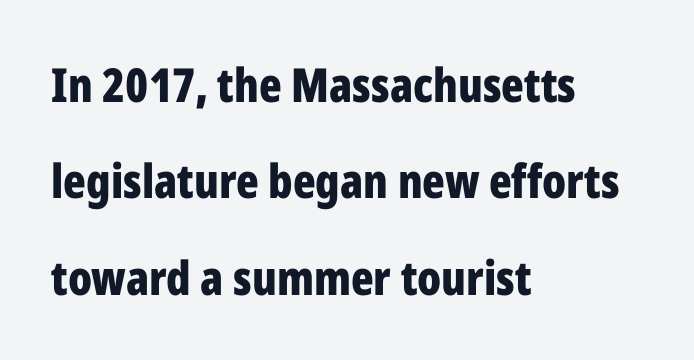
Students, this is bold: see how much ink each stroke carries. These lines are set flush left with a ragged right edge. No feet cap the strokes, marking this as sans-serif type. The tracking reads as untouched default to a designer's eye. A clean baseline with only descenders dipping below it. The face used here is proportionally spaced, like ordinary book or web type.
